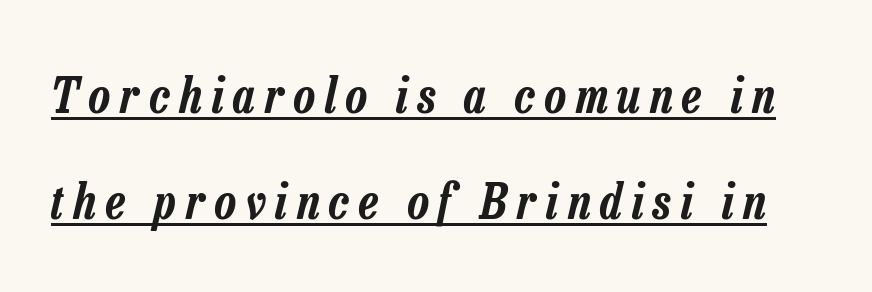
Each line of the rendering has a horizontal stroke beneath the glyphs. Here the designer chose a conventional face with non-uniform glyph widths. These lines were composed using italics. Summary of vertical rhythm: relaxed, with wide interline spacing. The passage shown has open, widely tracked lettering throughout.
